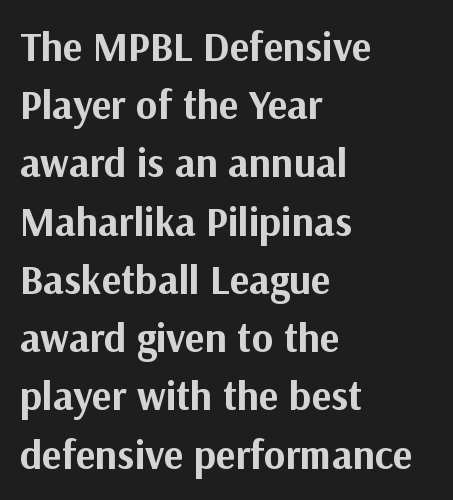
The image shows 41 px bold sans-serif type, upright; set left-aligned, normal line spacing (1.42x), normal letter spacing, not underlined; medium stroke contrast and a medium x-height.
